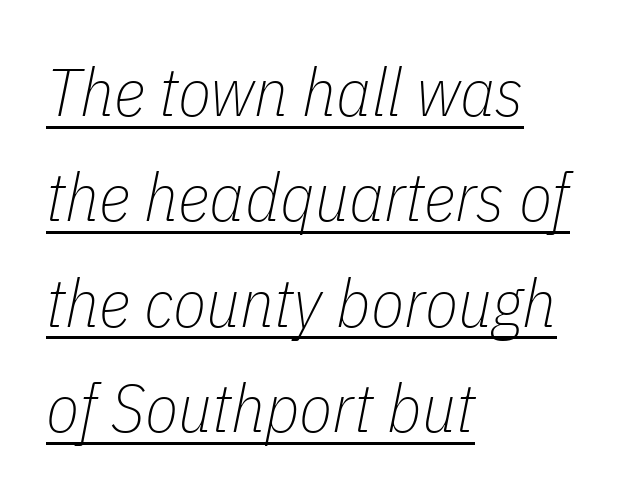
The glyphs are accompanied by a horizontal stroke just below them. The font's italic variant was chosen for this text. Here the designer chose a conventional face with non-uniform glyph widths. Horizontally, the lines are justified to the leading edge only. These lines keep a tight, regular rhythm from letter to letter. The strokes are not fattened; the text isn't bold.
